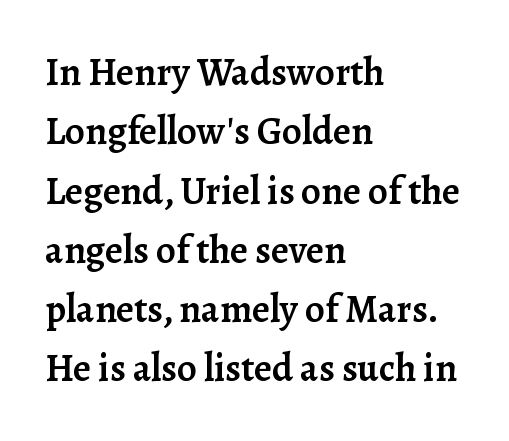
The image shows 39 px semibold serif type, upright; set left-aligned, normal line spacing (1.52x), normal letter spacing, not underlined; low stroke contrast and a medium x-height.
